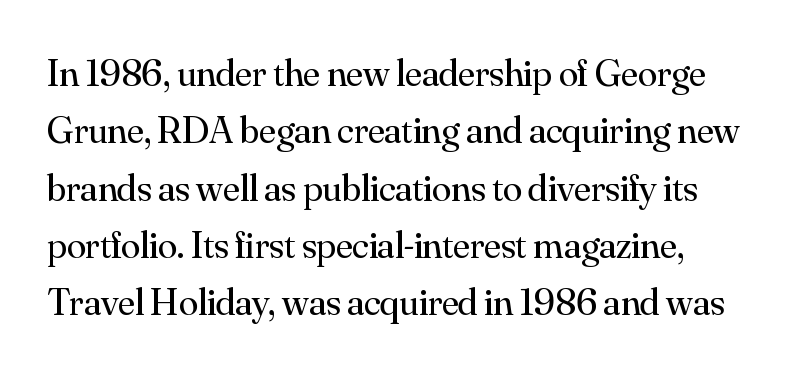
The image shows 39 px regular-weight serif type, upright; set normal line spacing (1.47x), normal letter spacing, not underlined; medium stroke contrast and a small x-height.
